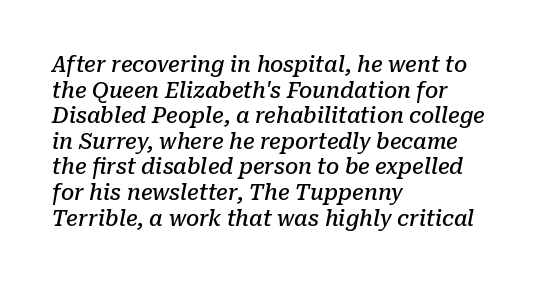
{"italic": "yes", "lean": "right", "slant_degrees": 10, "bold": "semi", "underline": "no", "align": "left", "line_spacing_ratio": 1.22, "letter_spacing": "normal", "letter_spacing_em": 0.0, "glyph_px": 21}
